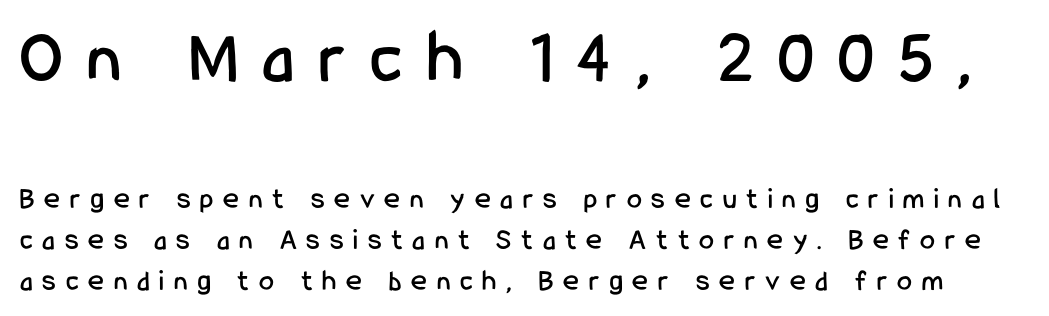
Q: Is the text italic (slanted)? A: No, it is upright.
Q: Is the typeface a serif or a sans-serif typeface? A: Sans-serif.
Q: Is the text underlined? A: No.
Q: Is the spacing between letters normal or unusually wide? A: Unusually wide.
Q: Is the spacing between lines tight, normal or loose? A: Normal.
Q: Which block of text is set in a larger size, the first (top) or the second (bottom)? A: The first (top) one.
Q: Width (condensed, normal, or wide)? A: Condensed.
Q: Stroke contrast? A: Low.
Q: x-height? A: Medium.
Q: Monospaced? A: No.
